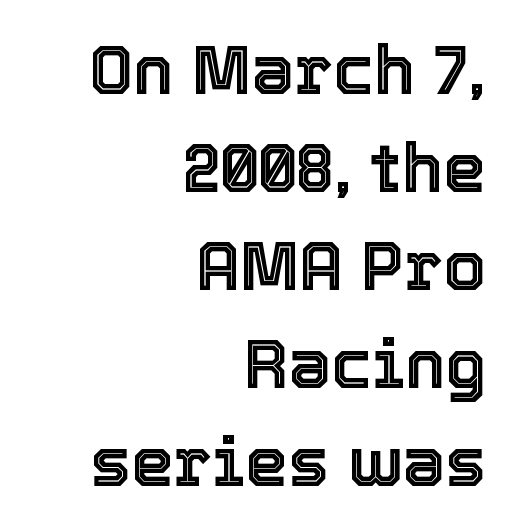
The image shows 68 px text type, upright; set right-aligned, normal line spacing (1.44x), normal letter spacing, not underlined; a medium x-height.
